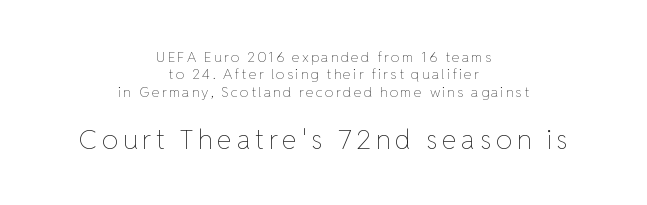
The image shows 27 px text type, upright; set centered, normal line spacing (1.25x), not underlined; the second (bottom) block is 1.93x larger.
